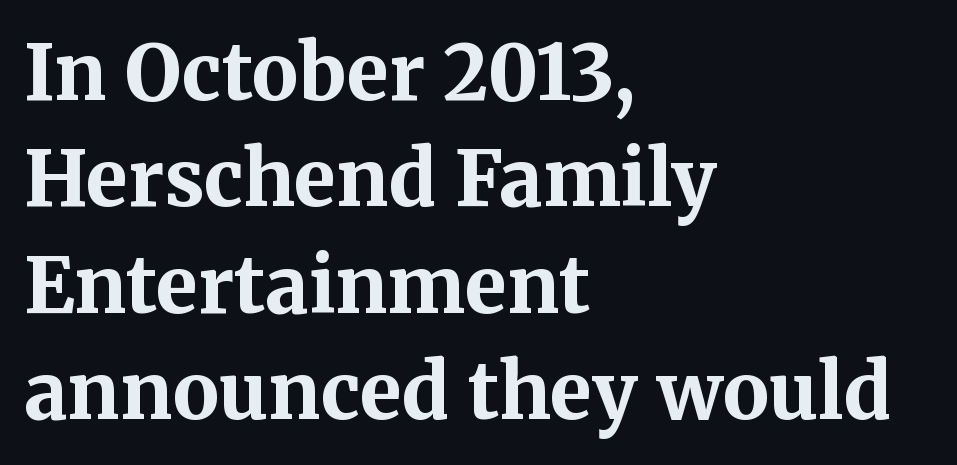
Q: Is the text bold? A: Yes.
Q: Is the text italic (slanted)? A: No, it is upright.
Q: Is the typeface a serif or a sans-serif typeface? A: Serif.
Q: Is the text underlined? A: No.
Q: How is the paragraph aligned? A: Left-aligned.
Q: Is the spacing between letters normal or unusually wide? A: Normal.
Q: Is the spacing between lines tight, normal or loose? A: Normal.
Q: Width (condensed, normal, or wide)? A: Normal.
Q: Stroke contrast? A: Medium.
Q: x-height? A: Medium.
Q: Monospaced? A: No.
